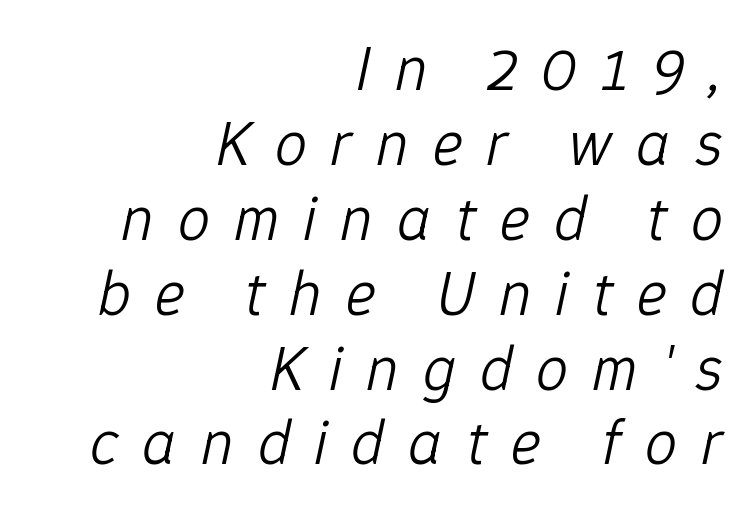
Is the type slanted? Yes — the strokes lean at a clear angle. Bare-footed words on every line. Display-style spreading of the glyphs; the letterfit is very open. A typesetter would call this proportional, since set widths differ per character.
